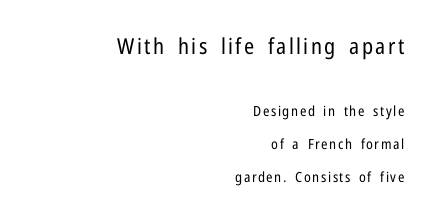
The image shows 22 px text type, upright; set right-aligned, loose line spacing (2.36x), not underlined; the first (top) block is 1.57x larger.
